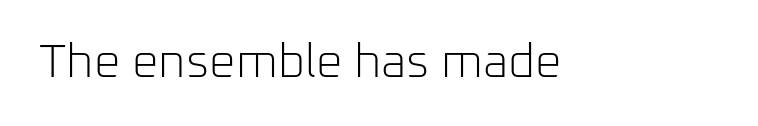
Classification — sans serif. These lines keep a tight, regular rhythm from letter to letter. Note the varied advance widths — an 'i' is clearly narrower than an 'm'. Nope, not italic — everything's standing straight.
